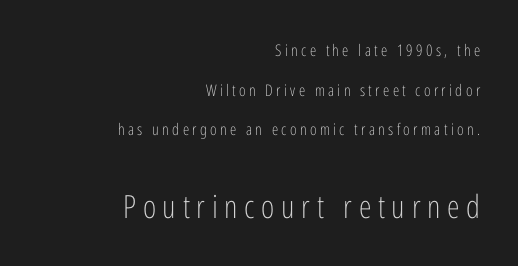
Q: Is the text bold? A: No.
Q: Is the text italic (slanted)? A: No, it is upright.
Q: Is the typeface a serif or a sans-serif typeface? A: Sans-serif.
Q: Is the text underlined? A: No.
Q: How is the paragraph aligned? A: Right-aligned.
Q: Is the spacing between letters normal or unusually wide? A: Unusually wide.
Q: Is the spacing between lines tight, normal or loose? A: Loose.
Q: Which block of text is set in a larger size, the first (top) or the second (bottom)? A: The second (bottom) one.
Q: Width (condensed, normal, or wide)? A: Condensed.
Q: Stroke contrast? A: Low.
Q: x-height? A: Medium.
Q: Monospaced? A: No.
